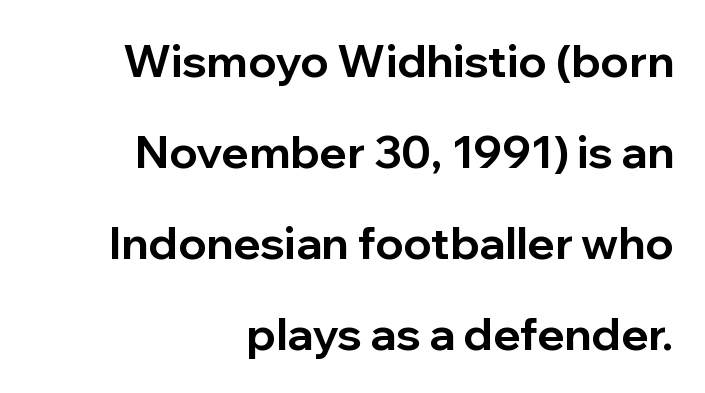
Q: Is the text bold? A: Yes.
Q: Is the text italic (slanted)? A: No, it is upright.
Q: Is the typeface a serif or a sans-serif typeface? A: Sans-serif.
Q: Is the text underlined? A: No.
Q: How is the paragraph aligned? A: Right-aligned.
Q: Is the spacing between letters normal or unusually wide? A: Normal.
Q: Is the spacing between lines tight, normal or loose? A: Loose.
Q: Width (condensed, normal, or wide)? A: Normal.
Q: Stroke contrast? A: Low.
Q: x-height? A: Medium.
Q: Monospaced? A: No.
